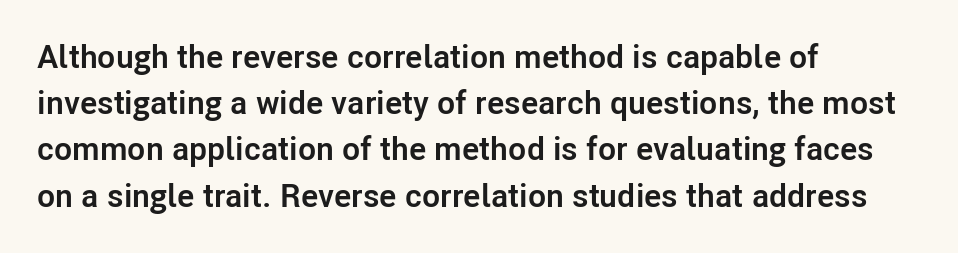
{"serif": "no", "italic": "no", "bold": "yes", "weight": "semibold", "width": "normal", "stroke_contrast": "low", "x_height": "medium", "monospaced": "no", "underline": "no", "align": "left", "line_spacing": "normal", "line_spacing_ratio": 1.4, "letter_spacing": "normal", "letter_spacing_em": 0.0, "glyph_px": 33}
